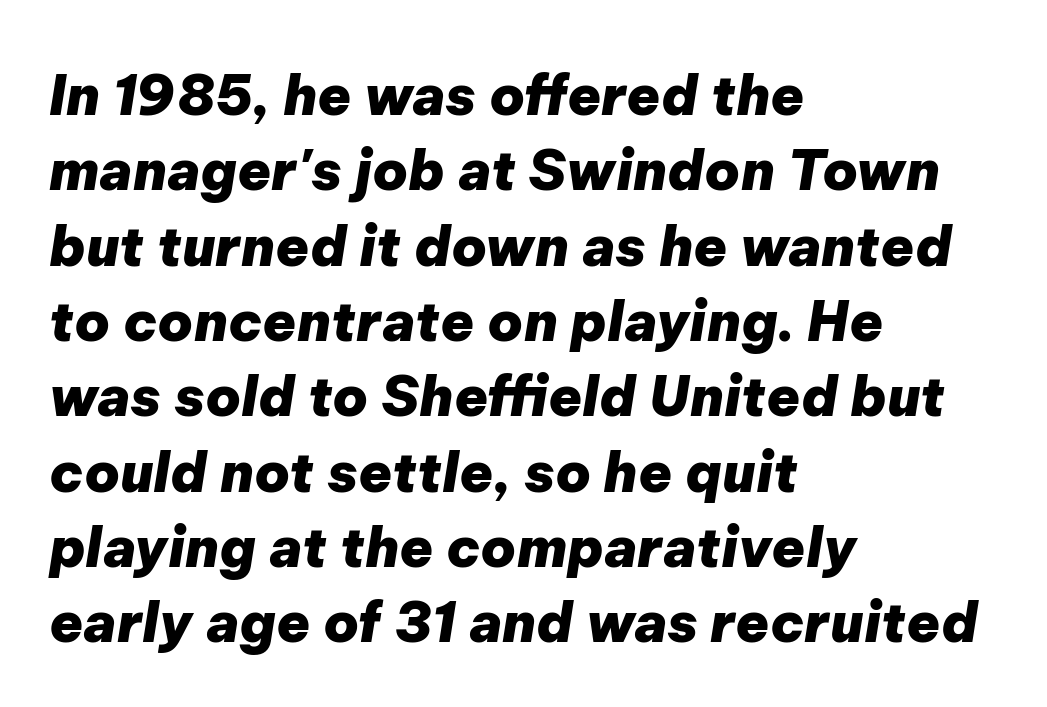
The string is rendered with underlining switched off. Vertical spacing — default. The passage shown is typed in a proportional face where columns would drift. The setting favours the left margin, as ordinary paragraphs usually do. Inter-character spacing is left at the font's built-in metrics. Slanted lettering throughout.
